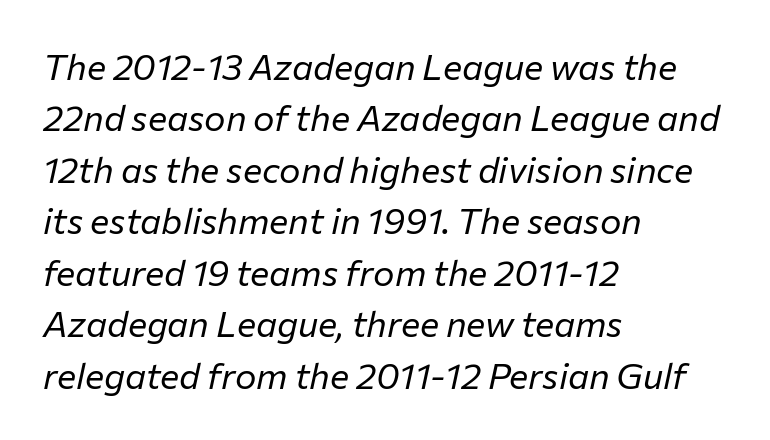
If you measured baseline to baseline, you'd find a middling distance. Notice how the passage keeps a crisp vertical edge on the left only. Lines of text with bare space underneath. Each letter keeps its own natural width here, so spacing adapts to shape.
